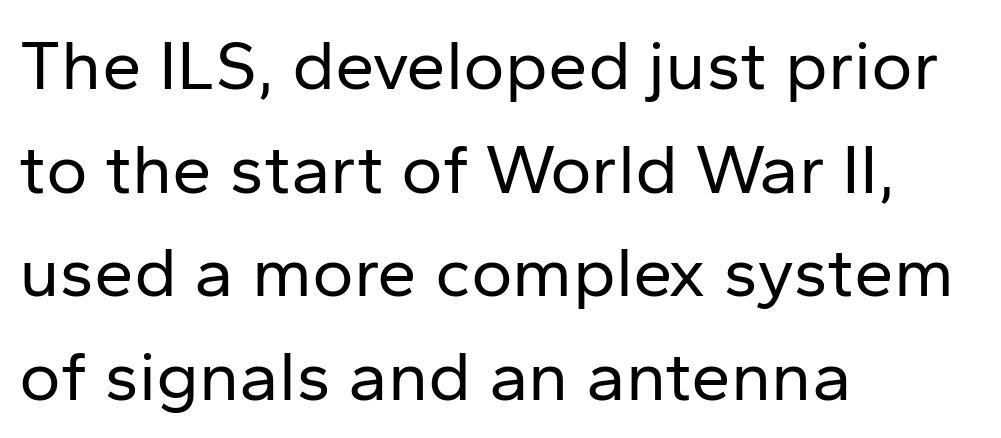
Q: Is the text bold? A: No.
Q: Is the text italic (slanted)? A: No, it is upright.
Q: Is the typeface a serif or a sans-serif typeface? A: Sans-serif.
Q: Is the text underlined? A: No.
Q: How is the paragraph aligned? A: Left-aligned.
Q: Is the spacing between letters normal or unusually wide? A: Normal.
Q: Is the spacing between lines tight, normal or loose? A: Normal.
Q: Width (condensed, normal, or wide)? A: Normal.
Q: Stroke contrast? A: Low.
Q: x-height? A: Medium.
Q: Monospaced? A: No.
